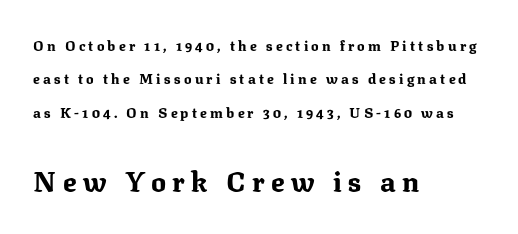
{"serif": "yes", "italic": "no", "bold": "yes", "weight": "bold", "width": "normal", "stroke_contrast": "medium", "x_height": "medium", "monospaced": "no", "underline": "no", "align": "left", "line_spacing": "loose", "line_spacing_ratio": 2.39, "letter_spacing": "wide", "letter_spacing_em": 0.23, "larger_block": "second", "size_ratio": 2.0, "glyph_px": 28}
